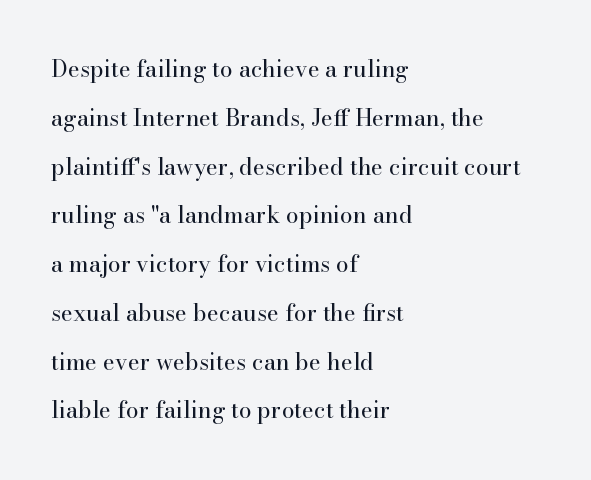
Q: Is the text bold? A: No.
Q: Is the text italic (slanted)? A: No, it is upright.
Q: Is the text underlined? A: No.
Q: How is the paragraph aligned? A: Left-aligned.
Q: Is the spacing between letters normal or unusually wide? A: Normal.
Q: Is the spacing between lines tight, normal or loose? A: Loose.
